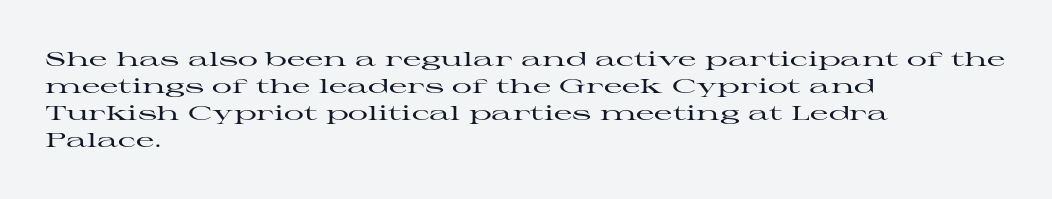
The image shows 20 px text type, upright; set left-aligned, normal line spacing (1.35x), normal letter spacing, not underlined.
